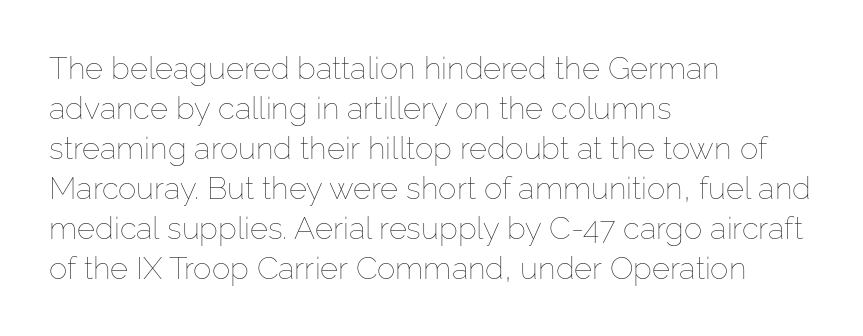
Is the stroke heavy? The answer is a plain regular-or-lighter. The typography opts for an upright posture over an oblique one. One-word summary of the alignment: left. Do the characters align in a grid? No, the font is proportional. Each row of text sits above clean, open space. Inter-character spacing is left at the font's built-in metrics.
